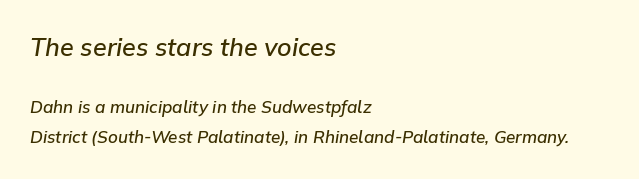
Q: Is the text bold? A: Semi-bold.
Q: Is the text italic (slanted)? A: Yes, it leans right by about 9 degrees.
Q: Is the text underlined? A: No.
Q: How is the paragraph aligned? A: Left-aligned.
Q: Is the spacing between letters normal or unusually wide? A: Normal.
Q: Which block of text is set in a larger size, the first (top) or the second (bottom)? A: The first (top) one.
